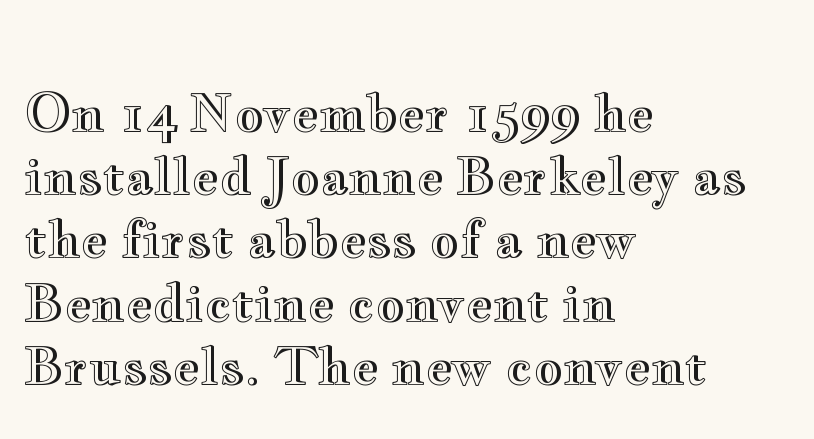
{"italic": "no", "width": "wide", "x_height": "small", "monospaced": "no", "underline": "no", "align": "left", "line_spacing_ratio": 1.24, "letter_spacing": "normal", "letter_spacing_em": 0.0, "glyph_px": 51}
